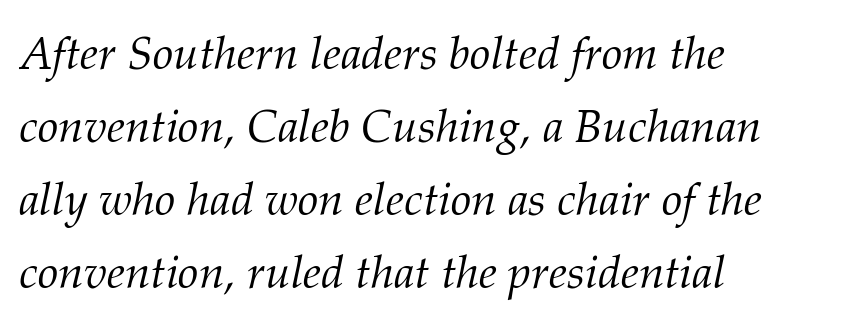
{"serif": "yes", "italic": "yes", "lean": "right", "slant_degrees": 12, "bold": "no", "weight": "light", "width": "normal", "stroke_contrast": "medium", "x_height": "medium", "monospaced": "no", "underline": "no", "align": "left", "line_spacing": "normal", "line_spacing_ratio": 1.59, "letter_spacing": "normal", "letter_spacing_em": 0.0, "glyph_px": 46}
